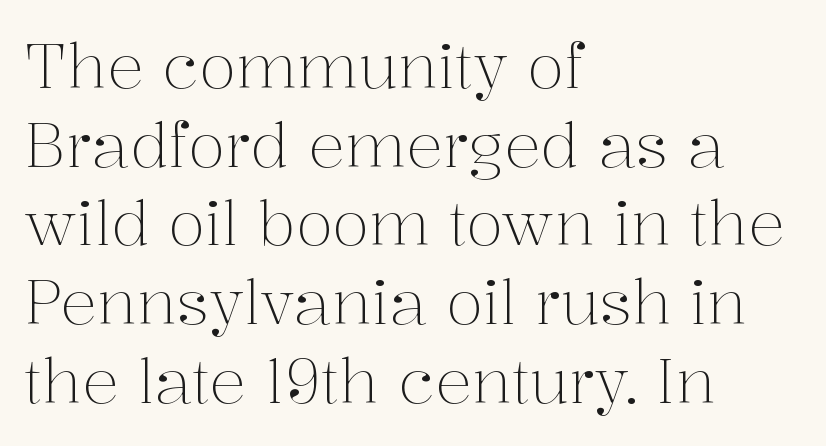
{"serif": "yes", "italic": "no", "bold": "no", "weight": "light", "width": "normal", "stroke_contrast": "medium", "x_height": "medium", "monospaced": "no", "underline": "no", "align": "left", "line_spacing": "normal", "line_spacing_ratio": 1.29, "letter_spacing": "normal", "letter_spacing_em": 0.0, "glyph_px": 61}
